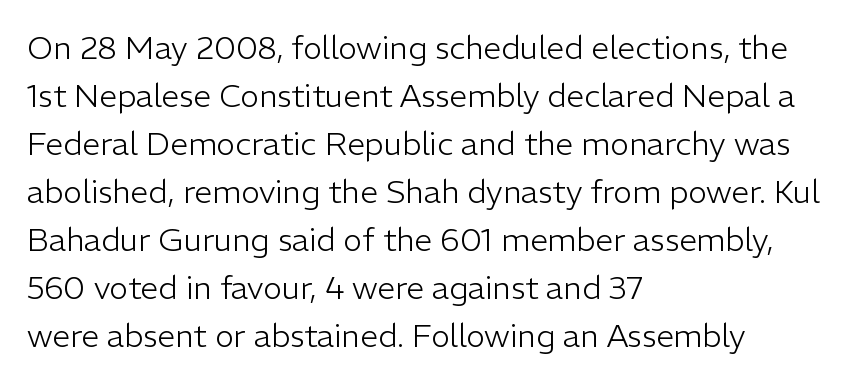
Style check: upright. Tracking here is standard; glyphs follow each other at the usual distance. Summary of weight: not heavy and not bold. Descenders are the only things crossing below the line.
